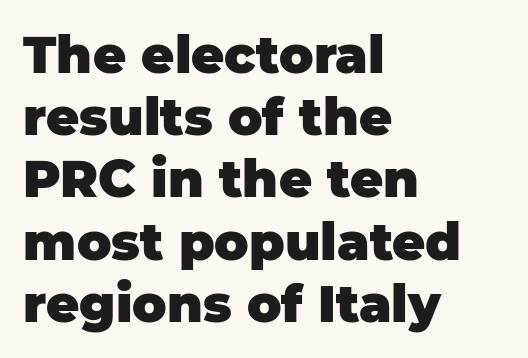
The image shows 51 px heavy sans-serif type, upright; set left-aligned, line spacing 1.22x, normal letter spacing, not underlined; low stroke contrast and a large x-height.
